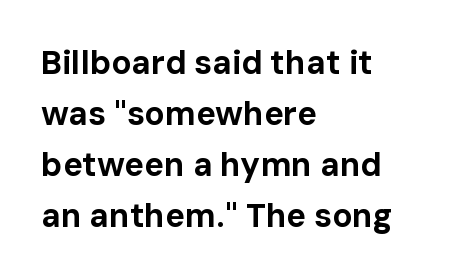
The typesetter chose a ragged-right arrangement here. Notice how the stems are strictly vertical — no italics here. Descenders hang freely into open space. A typesetter would call this zero additional tracking. This sample uses a sans-serif face.
